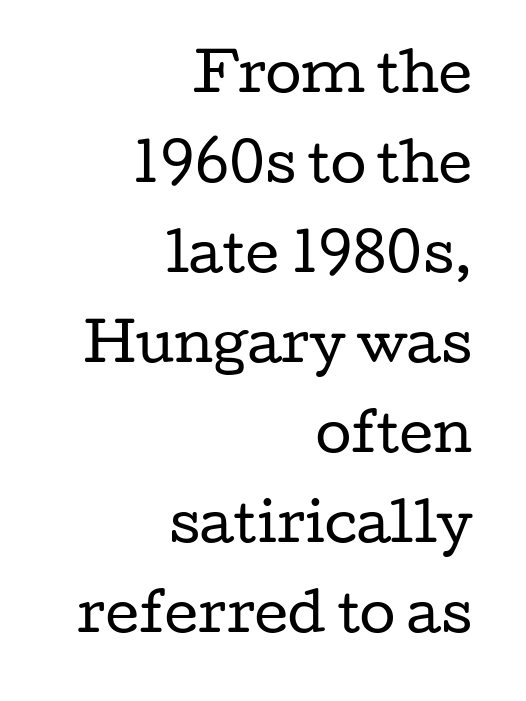
Q: Is the text bold? A: No.
Q: Is the text italic (slanted)? A: No, it is upright.
Q: Is the typeface a serif or a sans-serif typeface? A: Serif.
Q: Is the text underlined? A: No.
Q: How is the paragraph aligned? A: Right-aligned.
Q: Is the spacing between letters normal or unusually wide? A: Normal.
Q: Width (condensed, normal, or wide)? A: Wide.
Q: Stroke contrast? A: Low.
Q: x-height? A: Medium.
Q: Monospaced? A: No.
